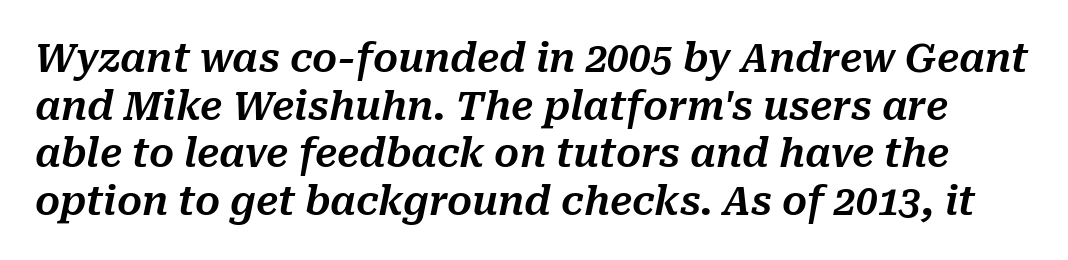
Spacing verdict: proportional, widths tailored to each character. The baseline area is clear. A typesetter would call this zero additional tracking. Style check: oblique.
